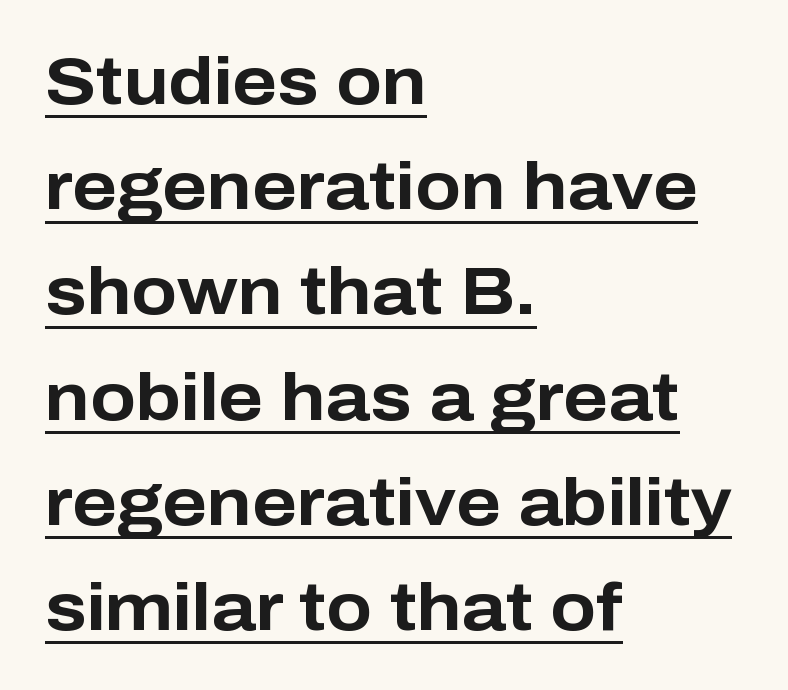
{"serif": "no", "italic": "no", "bold": "yes", "weight": "bold", "width": "normal", "stroke_contrast": "low", "x_height": "medium", "monospaced": "no", "underline": "yes", "align": "left", "line_spacing": "normal", "line_spacing_ratio": 1.57, "letter_spacing": "normal", "letter_spacing_em": 0.0, "glyph_px": 67}
